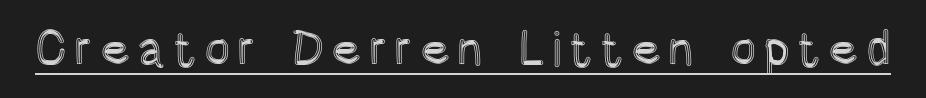
{"italic": "no", "width": "condensed", "x_height": "large", "monospaced": "no", "underline": "yes", "glyph_px": 49}
